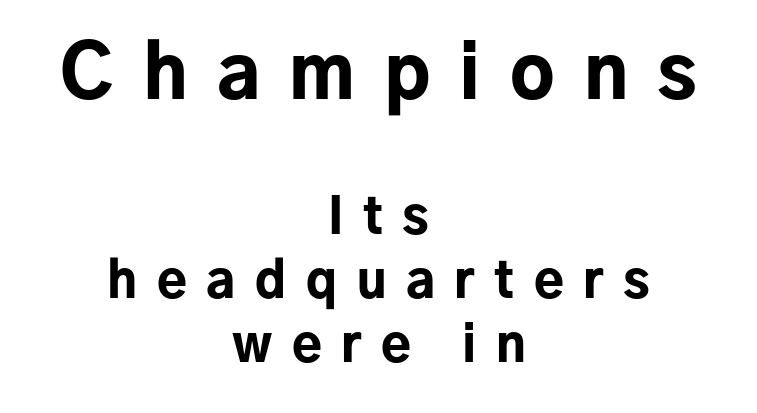
{"serif": "no", "italic": "no", "bold": "yes", "weight": "bold", "width": "normal", "stroke_contrast": "low", "x_height": "medium", "monospaced": "no", "underline": "no", "align": "center", "line_spacing": "normal", "line_spacing_ratio": 1.31, "letter_spacing": "wide", "letter_spacing_em": 0.4, "larger_block": "first", "size_ratio": 1.49, "glyph_px": 73}
